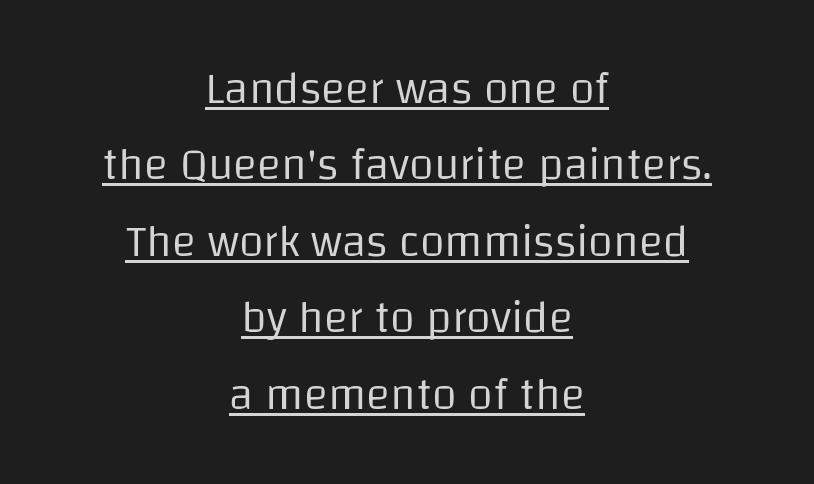
Nope, no serifs anywhere on these letters. Tracking value appears to be zero — textbook default spacing. Line starts and ends both wander, symmetrically. Rows of type keep a routine distance in the vertical direction. A roman cut, with each character standing at attention.
